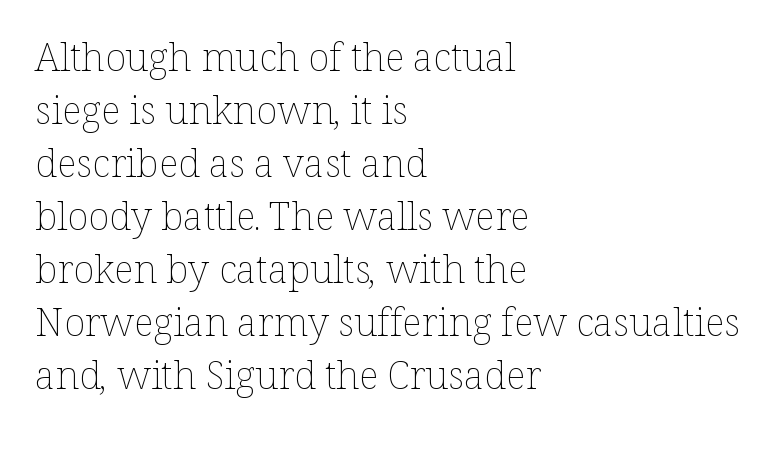
Is this a heavy cut? Hardly; it is regular or lighter. Layout note: lines flush left. These lines are rendered in a variable-pitch font. The axis of the letterforms is exactly vertical. Students, observe: this is what conventionally led text looks like.
